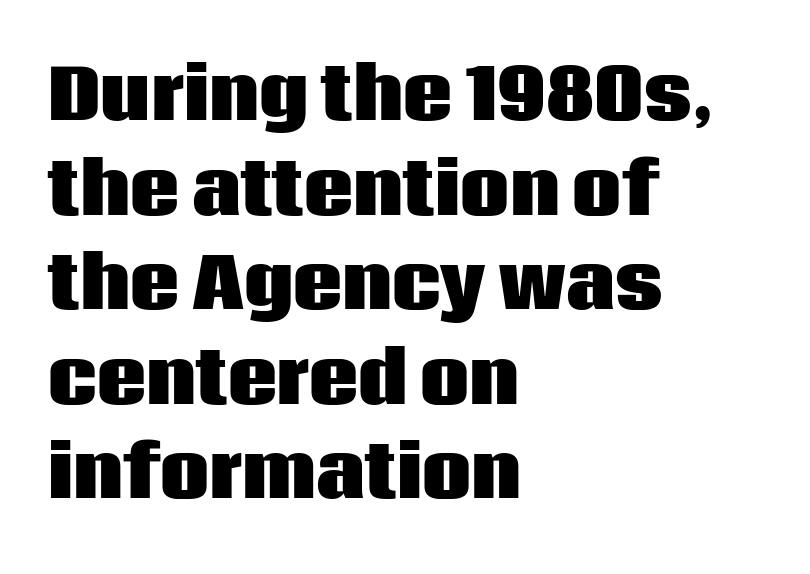
Casual observation: everything's shoved over to the left. Baseline-to-baseline distance is the conventional proportion of letter height. Varying glyph widths throughout — classic text-font behaviour. Is there any slant? The stems are plumb. You could call the tracking neutral — neither tight nor loose. The glyphs in this specimen are sans serif.
